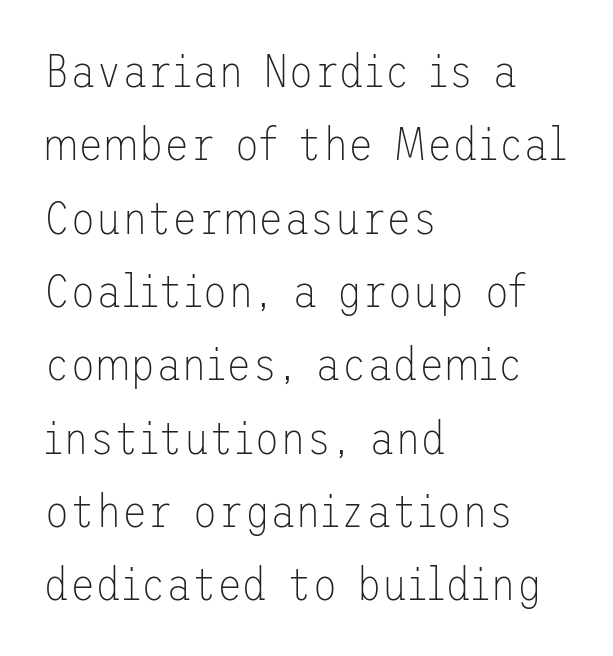
Q: Is the text bold? A: No.
Q: Is the text italic (slanted)? A: No, it is upright.
Q: Is the typeface a serif or a sans-serif typeface? A: Sans-serif.
Q: Is the text underlined? A: No.
Q: How is the paragraph aligned? A: Left-aligned.
Q: Is the spacing between letters normal or unusually wide? A: Normal.
Q: Is the spacing between lines tight, normal or loose? A: Normal.
Q: Width (condensed, normal, or wide)? A: Normal.
Q: Stroke contrast? A: Low.
Q: x-height? A: Medium.
